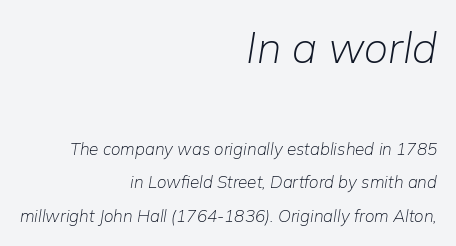
Q: Is the text bold? A: No.
Q: Is the text italic (slanted)? A: Yes, it leans right by about 9 degrees.
Q: Is the text underlined? A: No.
Q: How is the paragraph aligned? A: Right-aligned.
Q: Is the spacing between letters normal or unusually wide? A: Normal.
Q: Is the spacing between lines tight, normal or loose? A: Loose.
Q: Which block of text is set in a larger size, the first (top) or the second (bottom)? A: The first (top) one.
Q: Width (condensed, normal, or wide)? A: Normal.
Q: Stroke contrast? A: Low.
Q: x-height? A: Medium.
Q: Monospaced? A: No.
